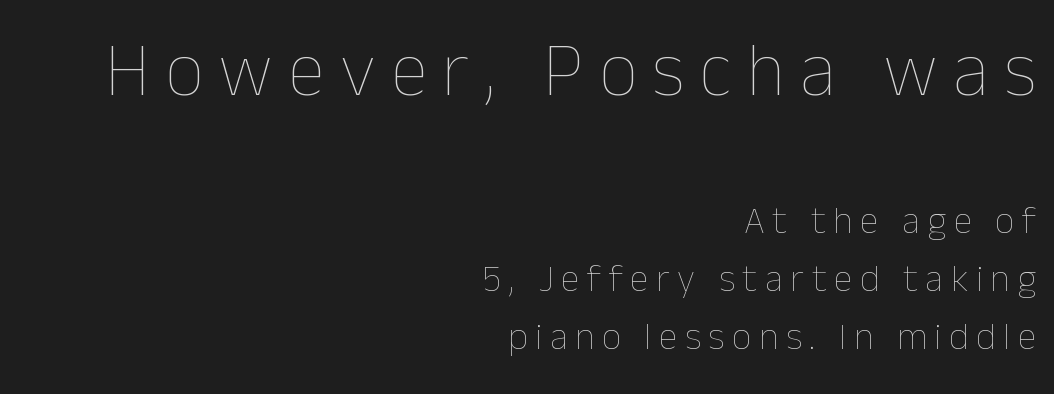
Q: Is the text bold? A: No.
Q: Is the text italic (slanted)? A: No, it is upright.
Q: Is the text underlined? A: No.
Q: How is the paragraph aligned? A: Right-aligned.
Q: Is the spacing between letters normal or unusually wide? A: Unusually wide.
Q: Is the spacing between lines tight, normal or loose? A: Normal.
Q: Which block of text is set in a larger size, the first (top) or the second (bottom)? A: The first (top) one.
Q: Width (condensed, normal, or wide)? A: Normal.
Q: Stroke contrast? A: Low.
Q: x-height? A: Medium.
Q: Monospaced? A: No.
